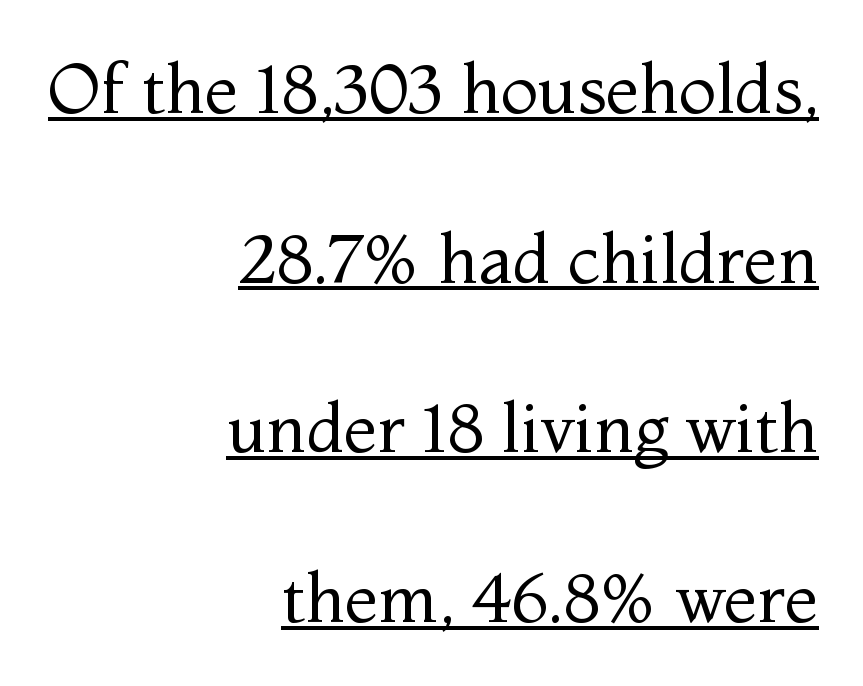
Is the letter spacing exaggerated? No — it looks like the ordinary default. The letters advance in unequal steps, a hallmark of proportional type. Is there an underline? Yes — a line sits under the letters. Right-aligned paragraph, ragged on the left. The typography opts for an upright posture over an oblique one.
